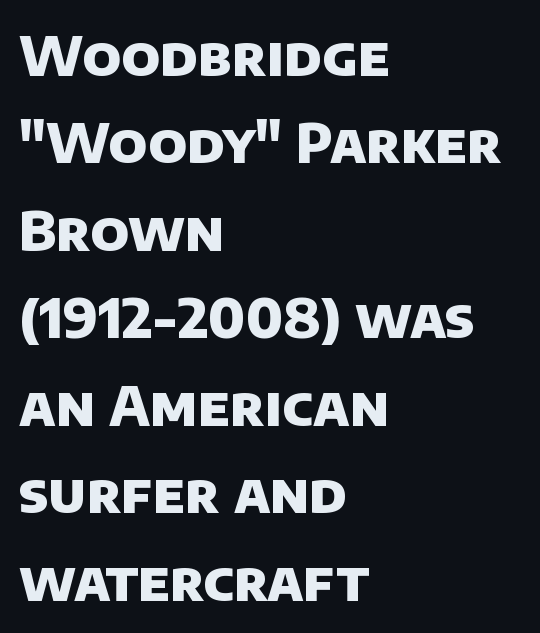
The image shows 55 px heavy sans-serif type; set left-aligned, normal line spacing (1.59x), normal letter spacing, not underlined; low stroke contrast and a large x-height.
